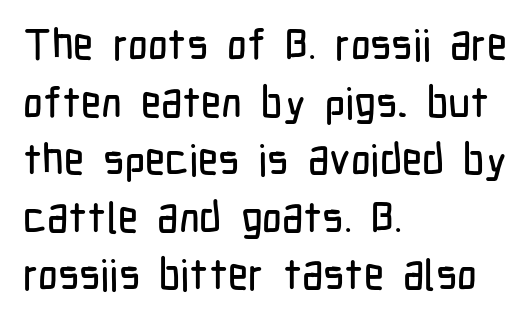
The strip under each line holds only bare page. Whoever set this chose a conventional vertical rhythm. The specimen reads as upright at a glance. The rendering uses natural spacing where letterforms have individual widths.
